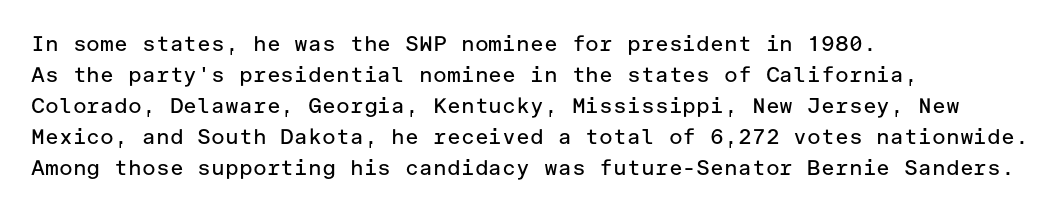
No chunkiness to these letters — they're not bold. The area under the type is left untouched. This rendering uses left alignment, leaving the right contour irregular. The font's upright variant was chosen for this text. Compared with typical body copy, the letter spacing here is the same.
